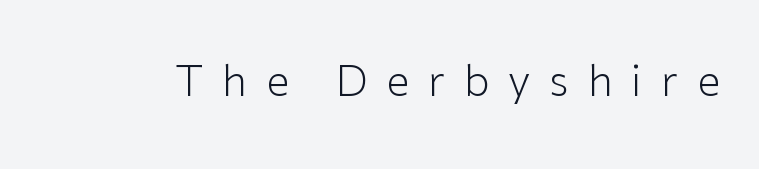
The text was rendered using a sans face with plain stroke endings. Tracking value appears strongly positive — letters spread wide. Ink coverage per letter is moderate at most. The axis of the letterforms is exactly vertical. Each letter keeps its own natural width here, so spacing adapts to shape. The baseline area is clear.
